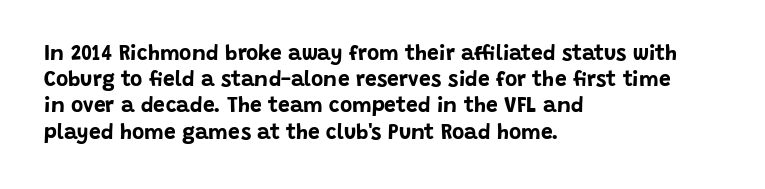
Does the weight exceed regular? Yes, all the way to bold. A typesetter would mark this as roman, not italic. The glyphs are unaccompanied by any horizontal stroke below them. Interline gaps are of average width in this sample. The horizontal fit of the characters is conventional and even.
